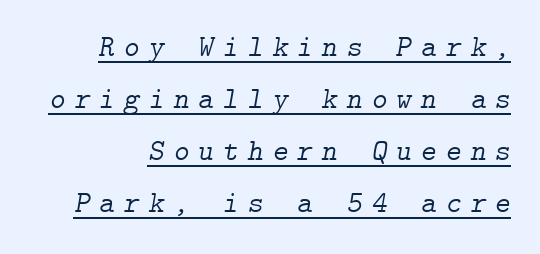
The glyphs are accompanied by a horizontal stroke just below them. Caption: face not bold, strokes unweighted. The tracking jumps out immediately: characters are airy and widely separated. The face used here has a pronounced slope to its letters. The designer went with a serif here, giving each stem small feet.
